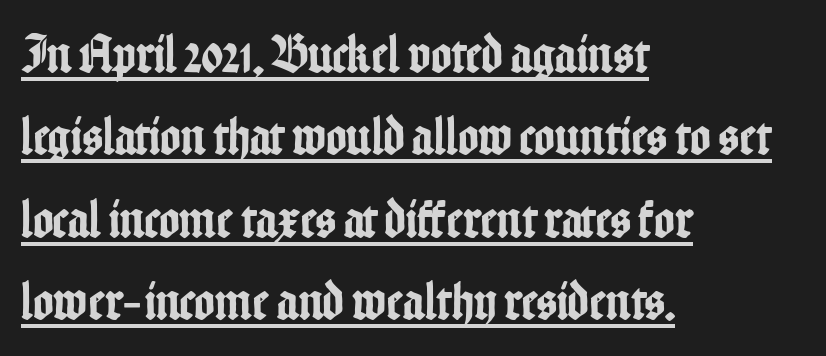
Q: Is the text italic (slanted)? A: No, it is upright.
Q: Is the typeface a serif or a sans-serif typeface? A: Sans-serif.
Q: Is the text underlined? A: Yes.
Q: How is the paragraph aligned? A: Left-aligned.
Q: Is the spacing between letters normal or unusually wide? A: Normal.
Q: Is the spacing between lines tight, normal or loose? A: Normal.
Q: Width (condensed, normal, or wide)? A: Condensed.
Q: Stroke contrast? A: Low.
Q: x-height? A: Medium.
Q: Monospaced? A: No.
